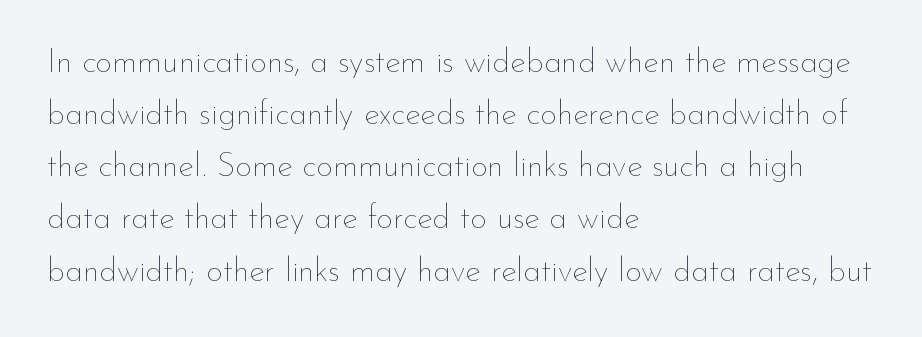
This sample has the flowing, uneven cadence of proportional lettering. If you drew a line through each stem, it would be perfectly vertical. The lines are quadded left. Stem width sits at or under what a default text font uses. Compared with typical body copy, the letter spacing here is the same. This rendering features lettering with no underline.
